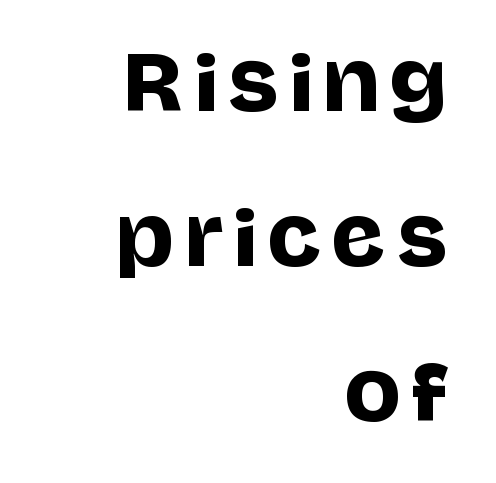
The image shows 75 px sans-serif type, upright; set right-aligned, loose line spacing (2.07x), not underlined; low stroke contrast and a large x-height.
